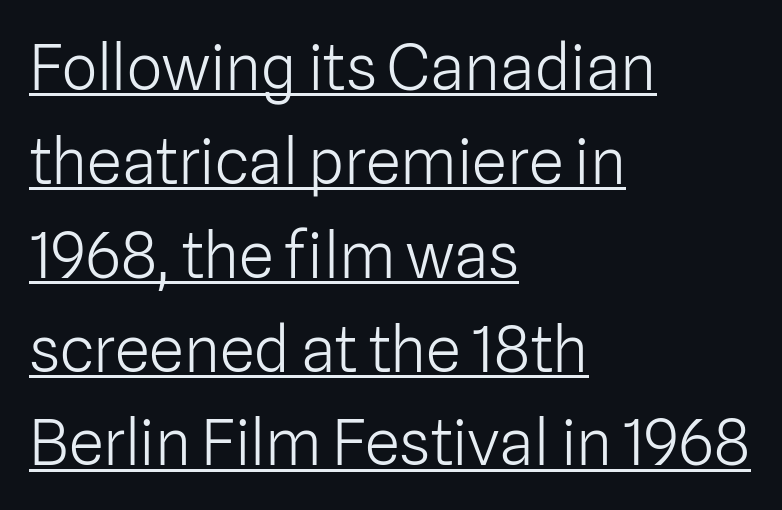
The image shows 63 px light sans-serif type, upright; set left-aligned, normal line spacing (1.49x), normal letter spacing, underlined; low stroke contrast and a medium x-height.
